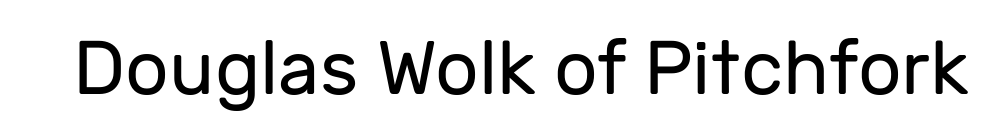
Here the designer chose a conventional face with non-uniform glyph widths. To sum up the face: it is a sans, with no serifs. A bare baseline throughout the passage. In terms of posture, this sample is upright. Compared with a typical body face, this is equally light or lighter still. The rendering keeps characters at their native spacing.
